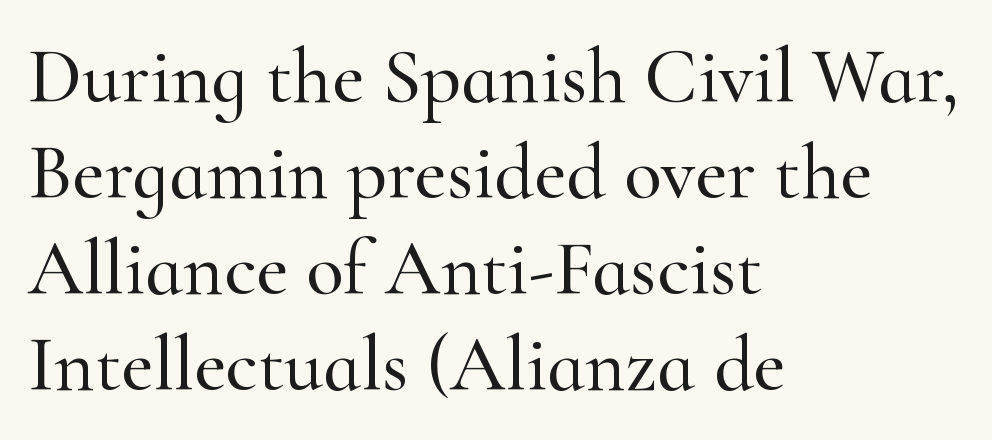
{"serif": "yes", "italic": "no", "width": "normal", "stroke_contrast": "high", "x_height": "small", "monospaced": "no", "underline": "no", "align": "left", "line_spacing_ratio": 1.23, "letter_spacing": "normal", "letter_spacing_em": 0.0, "glyph_px": 78}
